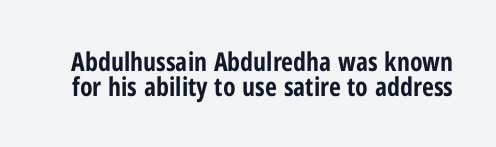
Notice how thick the strokes are: this is what a full bold looks like. Standard letterfit; no display-style spreading of the glyphs. Does the lettering tilt? It doesn't — this is upright. Interline gaps are noticeably narrow in this sample. Beneath every word, the page is bare.
